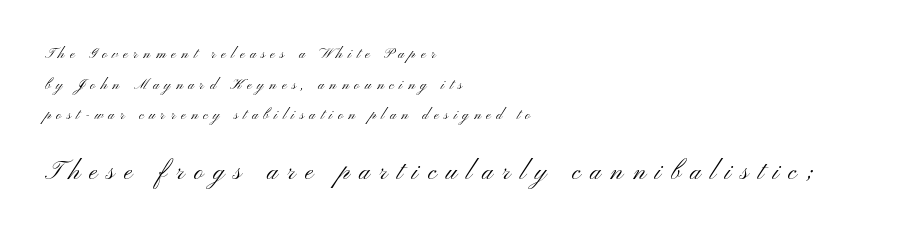
Q: Is the text bold? A: No.
Q: Is the text italic (slanted)? A: Yes.
Q: Is the text underlined? A: No.
Q: How is the paragraph aligned? A: Left-aligned.
Q: Is the spacing between letters normal or unusually wide? A: Unusually wide.
Q: Is the spacing between lines tight, normal or loose? A: Loose.
Q: Which block of text is set in a larger size, the first (top) or the second (bottom)? A: The second (bottom) one.
